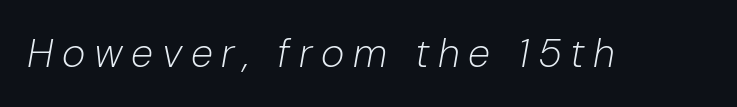
The image shows 40 px light type, italic (leaning right); set unusually wide letter spacing (+0.22 em), not underlined; low stroke contrast and a medium x-height.
